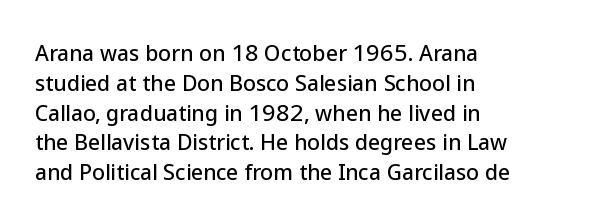
Q: Is the text italic (slanted)? A: No, it is upright.
Q: Is the text underlined? A: No.
Q: How is the paragraph aligned? A: Left-aligned.
Q: Is the spacing between letters normal or unusually wide? A: Normal.
Q: Is the spacing between lines tight, normal or loose? A: Normal.
